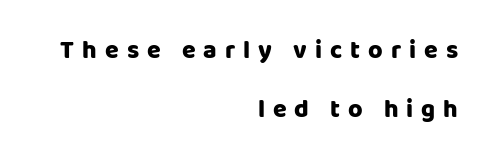
The image shows 25 px bold type, upright; set right-aligned, loose line spacing (2.36x), unusually wide letter spacing (+0.32 em), not underlined.
